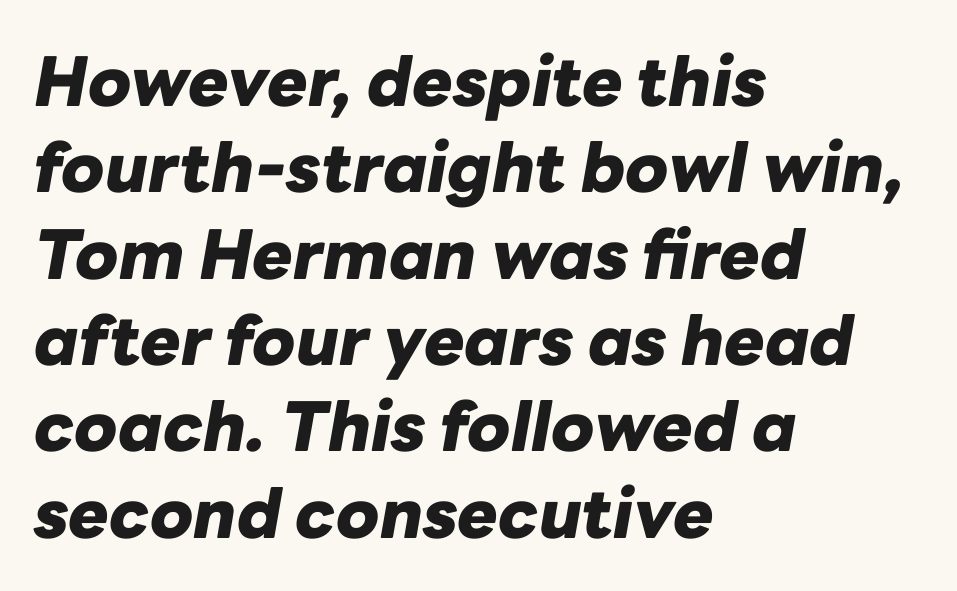
Q: Is the text bold? A: Yes.
Q: Is the text italic (slanted)? A: Yes, it leans right by about 10 degrees.
Q: Is the text underlined? A: No.
Q: How is the paragraph aligned? A: Left-aligned.
Q: Is the spacing between letters normal or unusually wide? A: Normal.
Q: Is the spacing between lines tight, normal or loose? A: Normal.
Q: Width (condensed, normal, or wide)? A: Normal.
Q: Stroke contrast? A: Low.
Q: x-height? A: Medium.
Q: Monospaced? A: No.
